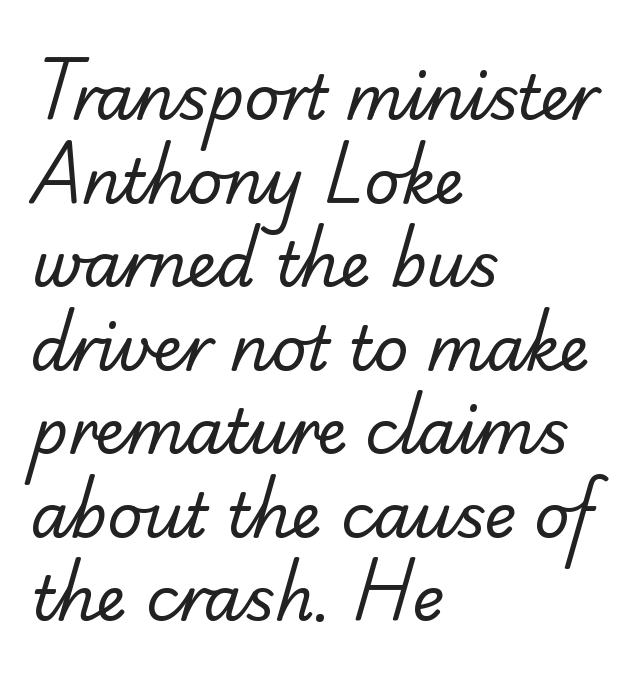
Note the varied advance widths — an 'i' is clearly narrower than an 'm'. Summary of vertical rhythm: regular, with standard interline spacing. Check under the words: just untouched page. You could call the tracking neutral — neither tight nor loose. The strokes are not fattened; the text isn't bold. In terms of letterform style, serifs are entirely absent.
